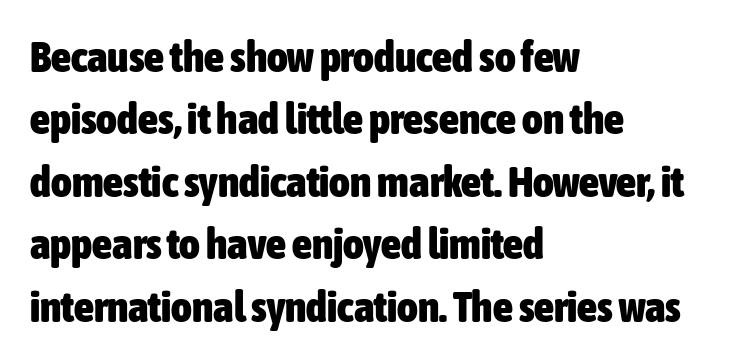
Q: Is the text bold? A: Yes.
Q: Is the text italic (slanted)? A: No, it is upright.
Q: Is the typeface a serif or a sans-serif typeface? A: Sans-serif.
Q: Is the text underlined? A: No.
Q: How is the paragraph aligned? A: Left-aligned.
Q: Is the spacing between letters normal or unusually wide? A: Normal.
Q: Is the spacing between lines tight, normal or loose? A: Normal.
Q: Width (condensed, normal, or wide)? A: Condensed.
Q: Stroke contrast? A: Low.
Q: x-height? A: Medium.
Q: Monospaced? A: No.
